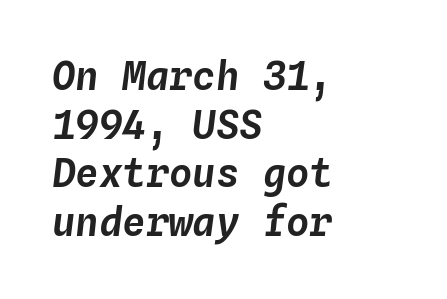
The image shows 39 px text type, italic (leaning right), monospaced; set left-aligned, normal line spacing (1.25x), normal letter spacing, not underlined; low stroke contrast and a medium x-height.
